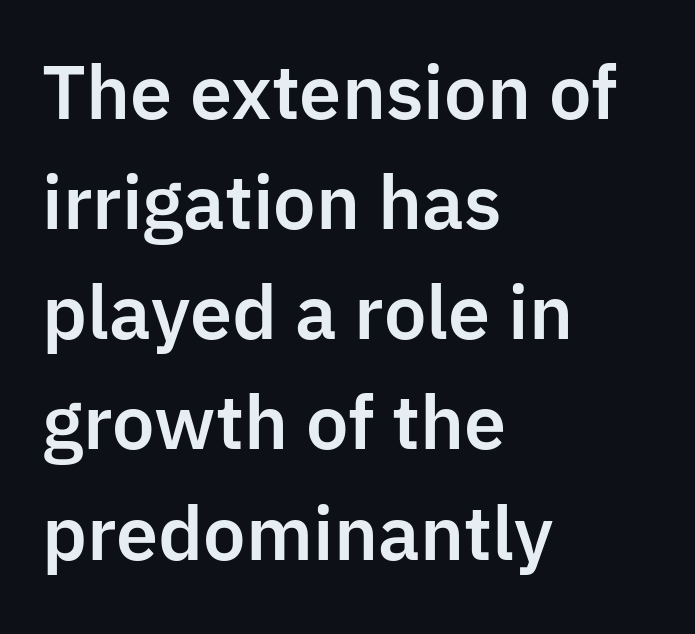
{"serif": "no", "italic": "no", "width": "normal", "stroke_contrast": "low", "x_height": "medium", "monospaced": "no", "underline": "no", "align": "left", "line_spacing": "normal", "line_spacing_ratio": 1.53, "letter_spacing": "normal", "letter_spacing_em": 0.0, "glyph_px": 72}
